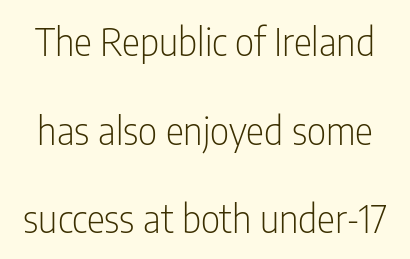
Q: Is the text bold? A: No.
Q: Is the text italic (slanted)? A: No, it is upright.
Q: Is the typeface a serif or a sans-serif typeface? A: Sans-serif.
Q: Is the text underlined? A: No.
Q: Is the spacing between letters normal or unusually wide? A: Normal.
Q: Is the spacing between lines tight, normal or loose? A: Loose.
Q: Width (condensed, normal, or wide)? A: Condensed.
Q: Stroke contrast? A: Low.
Q: x-height? A: Medium.
Q: Monospaced? A: No.
